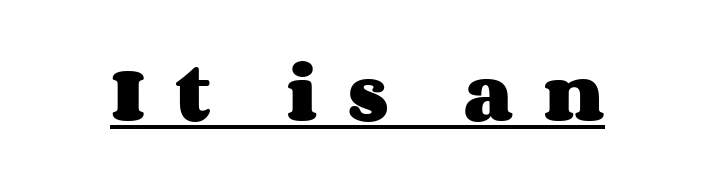
The image shows 64 px heavy, wide type, upright; set unusually wide letter spacing (+0.47 em), underlined; medium stroke contrast and a large x-height.
